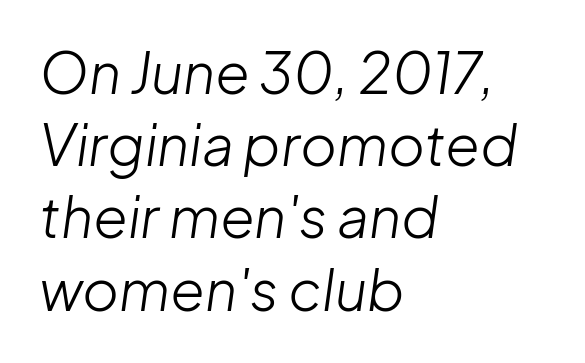
The image shows 56 px light type, italic (leaning right); set left-aligned, normal line spacing (1.29x), normal letter spacing, not underlined; low stroke contrast and a medium x-height.
